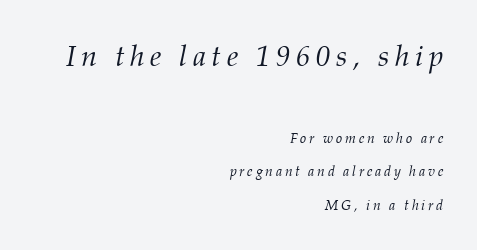
{"serif": "yes", "italic": "yes", "lean": "right", "slant_degrees": 12, "bold": "no", "weight": "light", "width": "normal", "stroke_contrast": "medium", "x_height": "medium", "monospaced": "no", "underline": "no", "align": "right", "line_spacing": "loose", "line_spacing_ratio": 2.4, "larger_block": "first", "size_ratio": 2.07, "glyph_px": 29}
